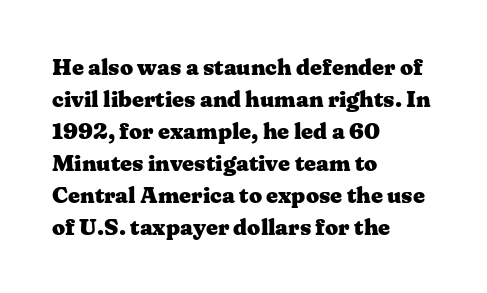
The image shows 23 px bold type, upright; set left-aligned, normal line spacing (1.39x), normal letter spacing, not underlined.
